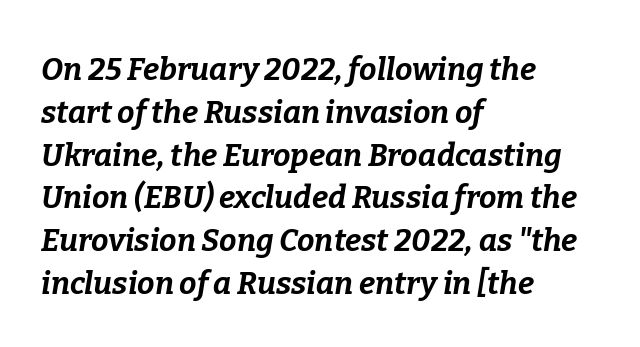
Q: Is the text bold? A: Yes.
Q: Is the text italic (slanted)? A: Yes, it leans right by about 9 degrees.
Q: Is the text underlined? A: No.
Q: How is the paragraph aligned? A: Left-aligned.
Q: Is the spacing between letters normal or unusually wide? A: Normal.
Q: Is the spacing between lines tight, normal or loose? A: Normal.
Q: Width (condensed, normal, or wide)? A: Normal.
Q: Stroke contrast? A: Low.
Q: x-height? A: Medium.
Q: Monospaced? A: No.
